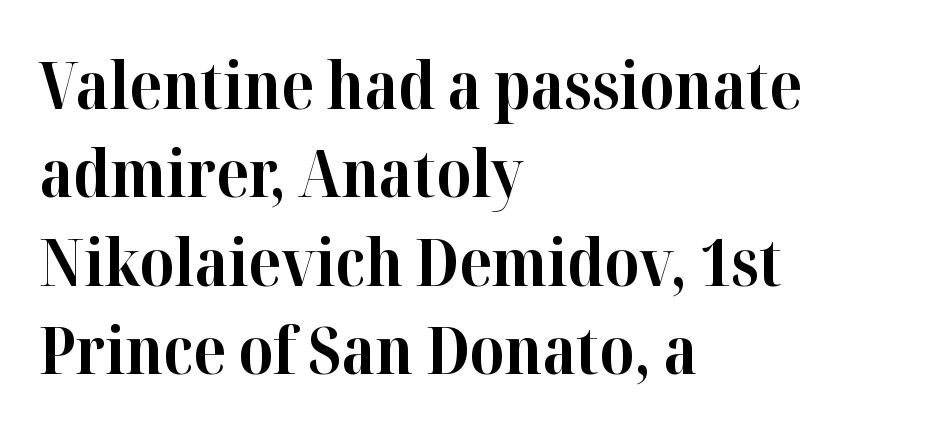
The type sits square on the baseline with zero lean. Check under the words: just untouched page. Left-aligned paragraph, ragged on the right. Here the designer chose a conventional face with non-uniform glyph widths. The rendering uses a bold face; every stroke is thick and dark. Evenly set lines give the paragraph a standard silhouette.
